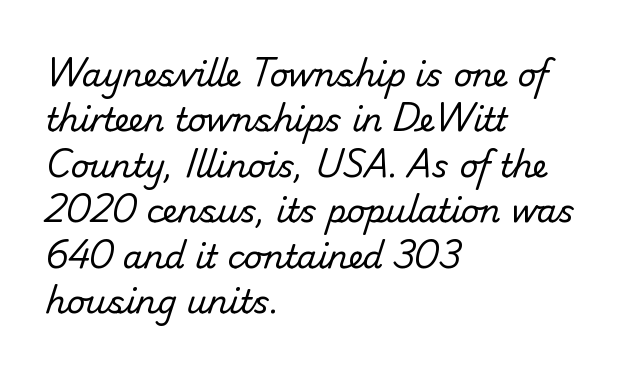
{"serif": "no", "bold": "no", "weight": "regular", "width": "normal", "stroke_contrast": "low", "x_height": "small", "monospaced": "no", "underline": "no", "align": "left", "line_spacing": "normal", "line_spacing_ratio": 1.42, "letter_spacing": "normal", "letter_spacing_em": 0.0, "glyph_px": 32}
